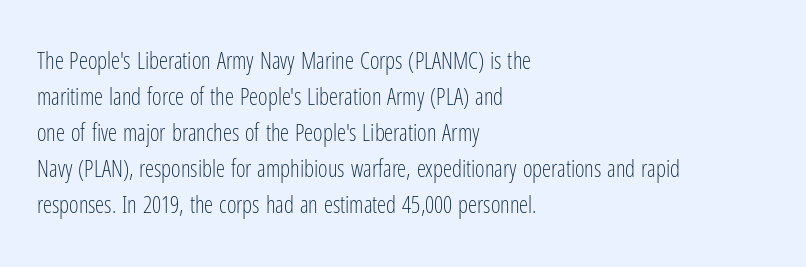
The foot of each line stays bare and open. It's the straight-up-and-down kind of type. The gaps between neighbouring characters are ordinary and unremarkable. A normal amount of white space separates one row of letters from the next. Typeset ragged right — the left edge is the straight one. Is the stroke heavy? The answer is a plain regular-or-lighter.
